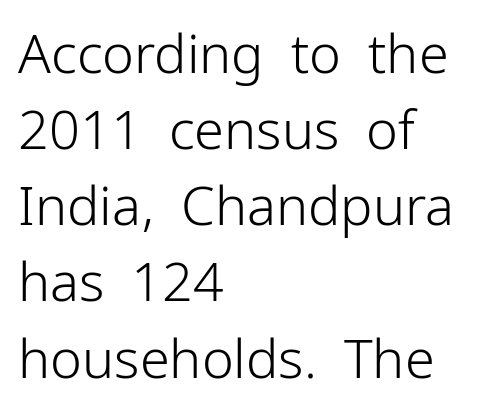
{"serif": "no", "italic": "no", "bold": "no", "weight": "light", "width": "normal", "stroke_contrast": "low", "x_height": "medium", "monospaced": "no", "underline": "no", "align": "left", "line_spacing": "normal", "line_spacing_ratio": 1.41, "letter_spacing": "normal", "letter_spacing_em": 0.0, "glyph_px": 54}
